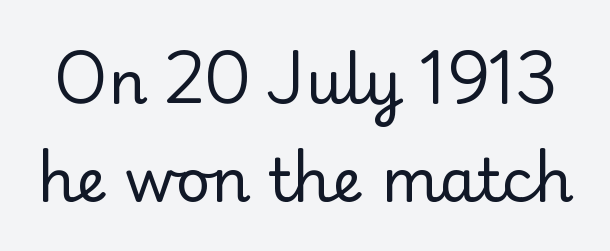
Q: Is the text bold? A: No.
Q: Is the text italic (slanted)? A: No, it is upright.
Q: Is the typeface a serif or a sans-serif typeface? A: Serif.
Q: Is the text underlined? A: No.
Q: Is the spacing between letters normal or unusually wide? A: Normal.
Q: Is the spacing between lines tight, normal or loose? A: Normal.
Q: Width (condensed, normal, or wide)? A: Normal.
Q: Stroke contrast? A: Low.
Q: x-height? A: Small.
Q: Monospaced? A: No.
